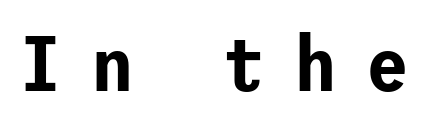
Q: Is the text italic (slanted)? A: No, it is upright.
Q: Is the typeface a serif or a sans-serif typeface? A: Sans-serif.
Q: Is the text underlined? A: No.
Q: Is the spacing between letters normal or unusually wide? A: Unusually wide.
Q: Width (condensed, normal, or wide)? A: Normal.
Q: Stroke contrast? A: Low.
Q: x-height? A: Medium.
